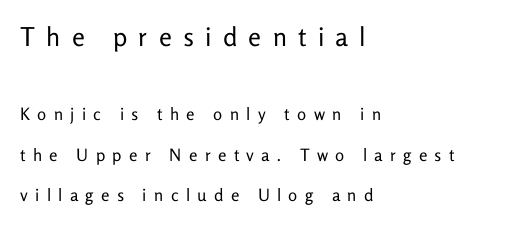
The image shows 26 px text type, upright; set left-aligned, loose line spacing (2.39x), unusually wide letter spacing (+0.43 em), not underlined; the first (top) block is 1.53x larger.
